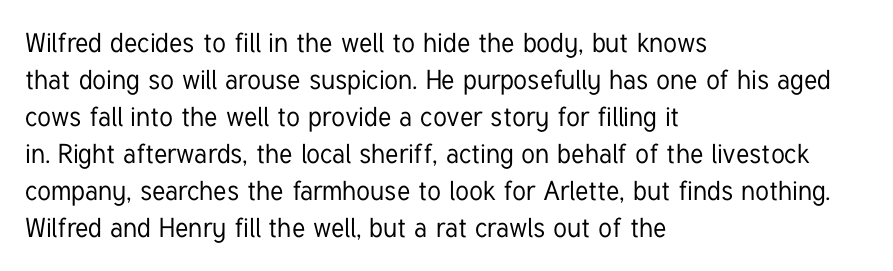
A typesetter would call this zero additional tracking. Notice how descenders clear the ascenders below comfortably — that's standard leading. Ordinary non-slanted type is in use. Letters rest on an invisible, unmarked baseline.
